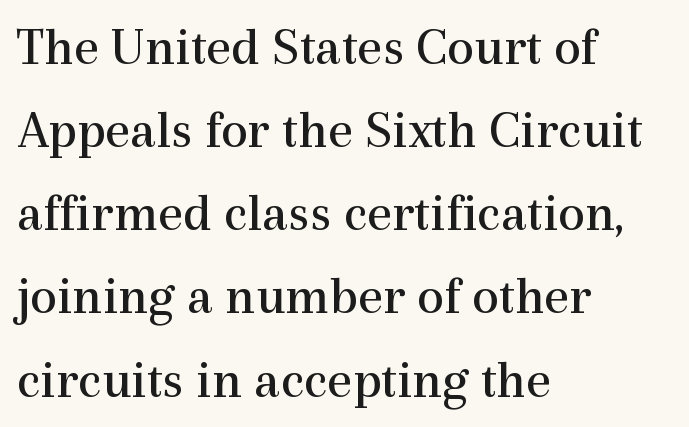
Q: Is the text bold? A: No.
Q: Is the text italic (slanted)? A: No, it is upright.
Q: Is the typeface a serif or a sans-serif typeface? A: Serif.
Q: Is the text underlined? A: No.
Q: How is the paragraph aligned? A: Left-aligned.
Q: Is the spacing between letters normal or unusually wide? A: Normal.
Q: Is the spacing between lines tight, normal or loose? A: Normal.
Q: Width (condensed, normal, or wide)? A: Normal.
Q: x-height? A: Medium.
Q: Monospaced? A: No.
